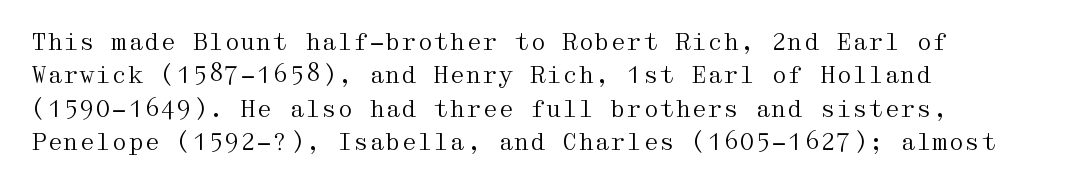
{"italic": "no", "bold": "no", "underline": "no", "align": "left", "line_spacing": "normal", "line_spacing_ratio": 1.45, "letter_spacing": "normal", "letter_spacing_em": 0.0, "glyph_px": 23}
